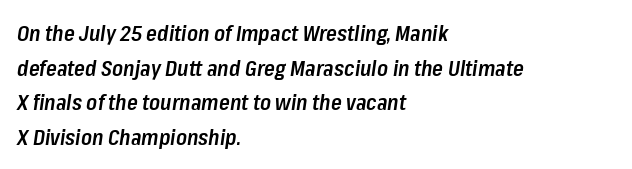
Look at the tracking — it's just the regular setting, nothing added. Line spacing here is normal. These lines carry some extra weight — a demibold, not a full bold. Does the lettering tilt? It does — this is italic. Line beginnings align vertically; line endings do not.
